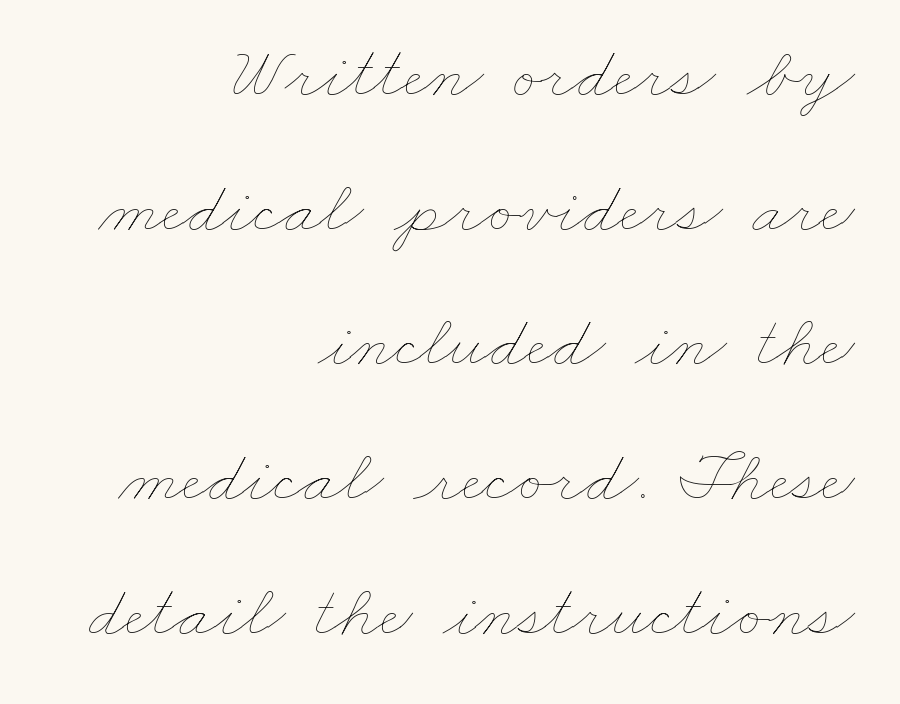
Tracking here is standard; glyphs follow each other at the usual distance. Rule under the text: the space is simply empty. Character widths vary here, with narrow letters taking less room than wide ones. Nothing heavy about these letters — not bold at all.
